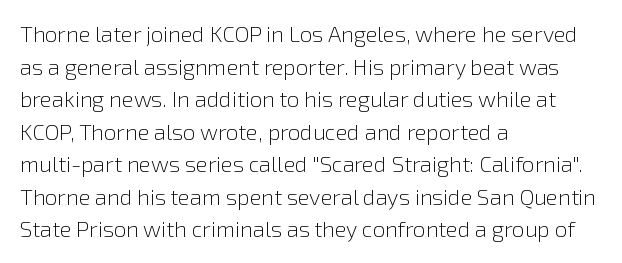
The image shows 22 px text type, upright; set left-aligned, normal line spacing (1.48x), normal letter spacing, not underlined.
